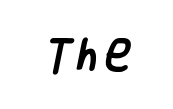
Each letter keeps its own natural width here, so spacing adapts to shape. Decoration check: the copy has no underline. Unlike a traditional serif, this face leaves its strokes unadorned.
